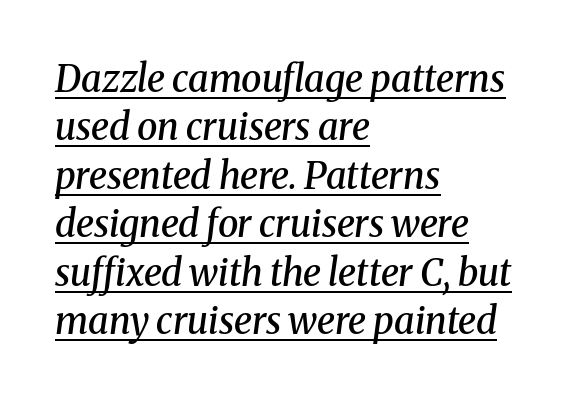
The image shows 37 px semibold serif type, italic (leaning right); set left-aligned, normal line spacing (1.31x), normal letter spacing, underlined; medium stroke contrast and a medium x-height.
